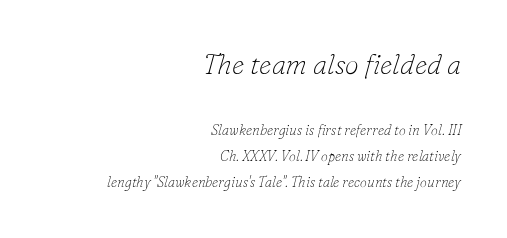
Slant detected: the letters are inclined. The face used here is seriffed, in the tradition of book romans. This is not heavy type; no bold has been used. Look at the tracking — it's just the regular setting, nothing added. Do the characters align in a grid? No, the font is proportional.
